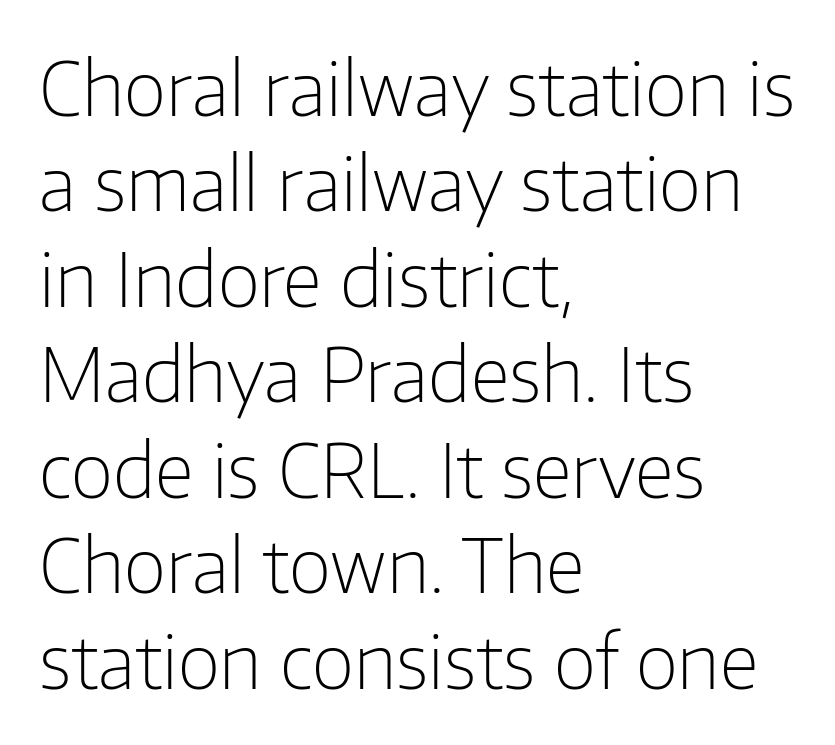
Weight class: somewhere from thin through regular. Quick note: not italic, upright. One glance says typical: line gaps are just what's usual. Tracking here is standard; glyphs follow each other at the usual distance. Letterform terminals end flat and unadorned throughout the passage.
